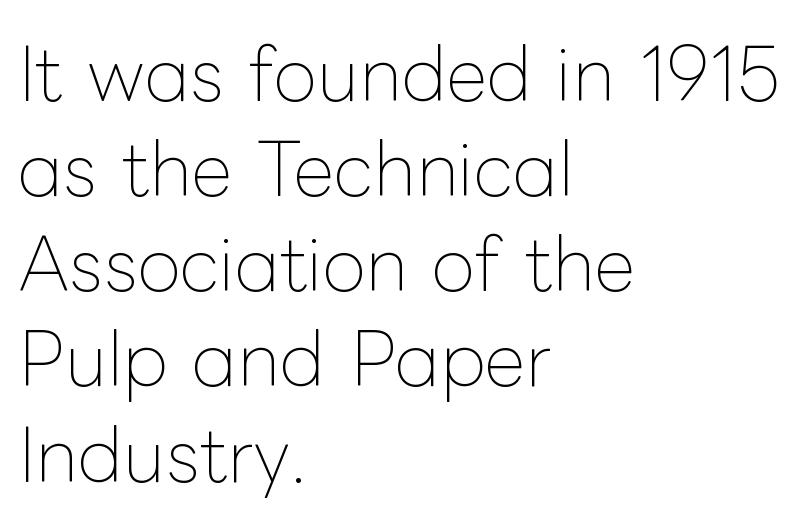
The image shows 71 px thin type, upright; set left-aligned, normal line spacing (1.34x), normal letter spacing, not underlined; low stroke contrast and a medium x-height.
